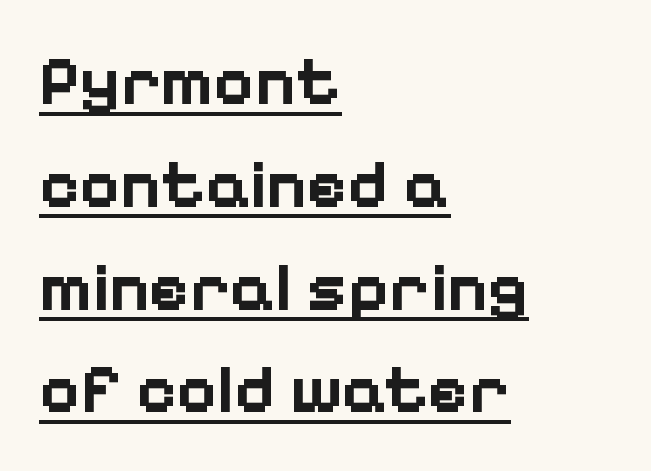
Q: Is the text bold? A: Yes.
Q: Is the text italic (slanted)? A: No, it is upright.
Q: Is the typeface a serif or a sans-serif typeface? A: Sans-serif.
Q: Is the text underlined? A: Yes.
Q: How is the paragraph aligned? A: Left-aligned.
Q: Is the spacing between letters normal or unusually wide? A: Normal.
Q: Is the spacing between lines tight, normal or loose? A: Normal.
Q: Width (condensed, normal, or wide)? A: Normal.
Q: Stroke contrast? A: Low.
Q: x-height? A: Medium.
Q: Monospaced? A: No.
